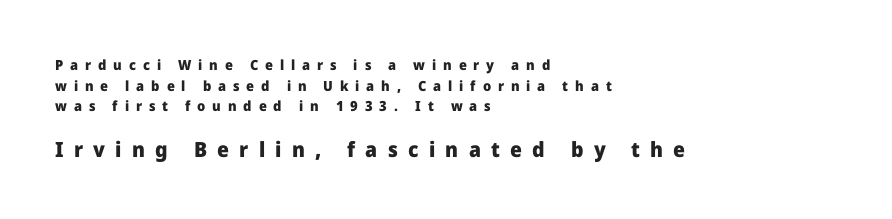
Q: Is the text bold? A: Yes.
Q: Is the text italic (slanted)? A: No, it is upright.
Q: Is the text underlined? A: No.
Q: How is the paragraph aligned? A: Left-aligned.
Q: Is the spacing between letters normal or unusually wide? A: Unusually wide.
Q: Is the spacing between lines tight, normal or loose? A: Normal.
Q: Which block of text is set in a larger size, the first (top) or the second (bottom)? A: The second (bottom) one.
